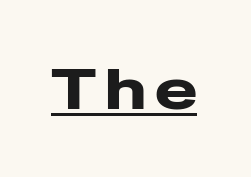
{"serif": "no", "italic": "no", "width": "wide", "stroke_contrast": "low", "x_height": "medium", "monospaced": "no", "underline": "yes", "glyph_px": 57}
